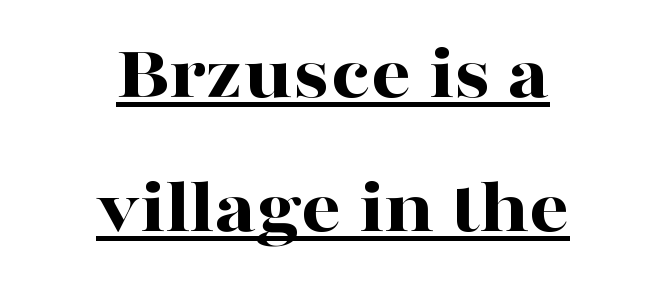
Q: Is the text bold? A: Yes.
Q: Is the text italic (slanted)? A: No, it is upright.
Q: Is the typeface a serif or a sans-serif typeface? A: Serif.
Q: Is the text underlined? A: Yes.
Q: How is the paragraph aligned? A: Centered.
Q: Is the spacing between letters normal or unusually wide? A: Normal.
Q: Is the spacing between lines tight, normal or loose? A: Normal.
Q: Width (condensed, normal, or wide)? A: Wide.
Q: Stroke contrast? A: High.
Q: x-height? A: Medium.
Q: Monospaced? A: No.
